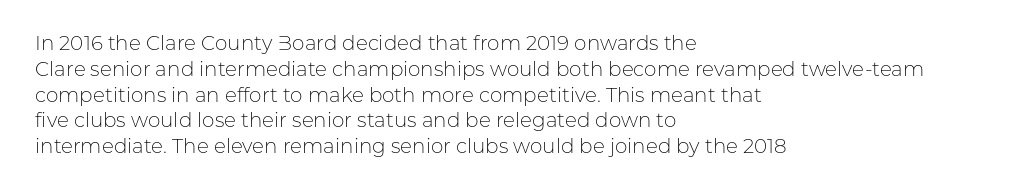
{"italic": "no", "bold": "no", "underline": "no", "align": "left", "line_spacing": "normal", "line_spacing_ratio": 1.29, "letter_spacing": "normal", "letter_spacing_em": 0.0, "glyph_px": 20}
